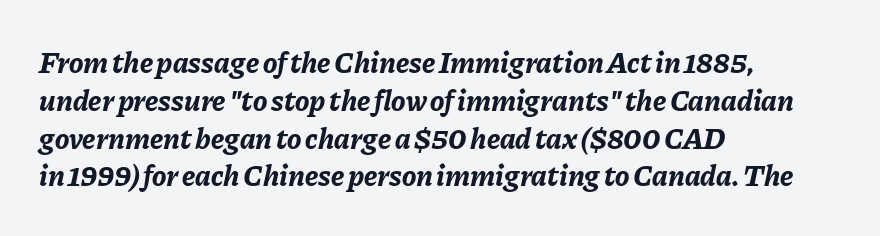
Q: Is the text bold? A: Yes.
Q: Is the text italic (slanted)? A: Yes, it leans right by about 11 degrees.
Q: Is the text underlined? A: No.
Q: How is the paragraph aligned? A: Left-aligned.
Q: Is the spacing between letters normal or unusually wide? A: Normal.
Q: Is the spacing between lines tight, normal or loose? A: Normal.
Q: Width (condensed, normal, or wide)? A: Normal.
Q: Stroke contrast? A: Low.
Q: x-height? A: Medium.
Q: Monospaced? A: No.
